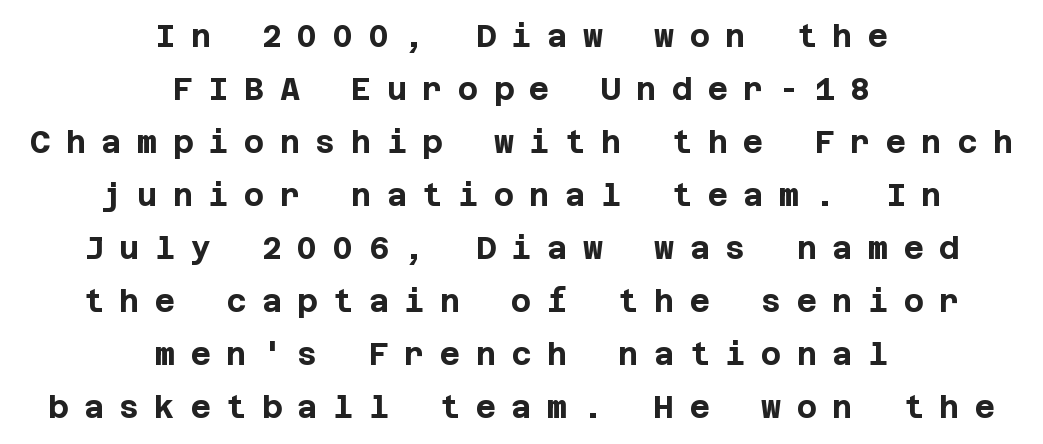
{"serif": "no", "italic": "no", "bold": "yes", "weight": "bold", "width": "normal", "stroke_contrast": "low", "x_height": "large", "underline": "no", "align": "center", "line_spacing_ratio": 1.71, "letter_spacing": "wide", "letter_spacing_em": 0.5, "glyph_px": 31}
